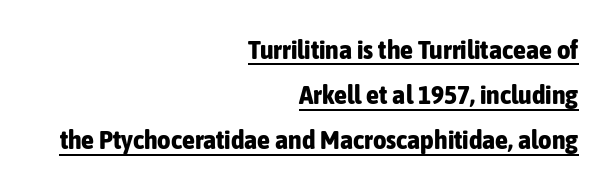
A student would call this right alignment; a typographer would say flush right, rag left. A full-strength bold gives these letters their thick strokes. Quick note: not italic, upright. Underlined type.
